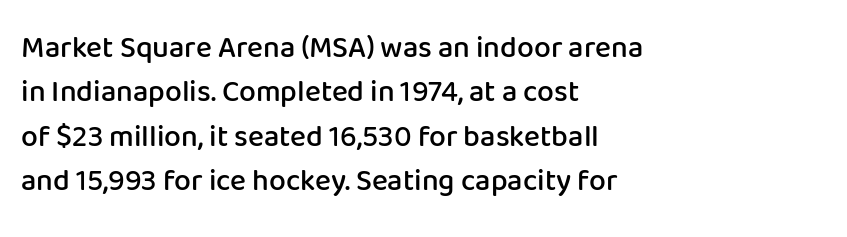
Where is the straight margin? On the left. Evenly set lines give the paragraph a standard silhouette. The font's upright variant was chosen for this text. Underlining? Definitely not there. I'd call this a sans setting — the letters go barefoot.
